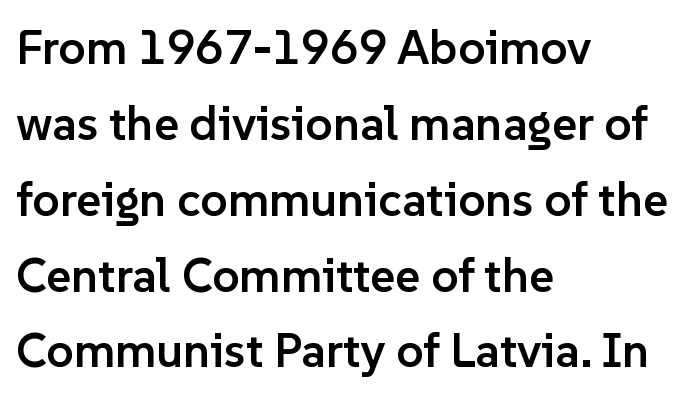
{"serif": "no", "italic": "no", "bold": "semi", "weight": "semibold", "width": "normal", "stroke_contrast": "low", "x_height": "medium", "monospaced": "no", "underline": "no", "align": "left", "line_spacing": "normal", "line_spacing_ratio": 1.58, "letter_spacing": "normal", "letter_spacing_em": 0.0, "glyph_px": 48}
